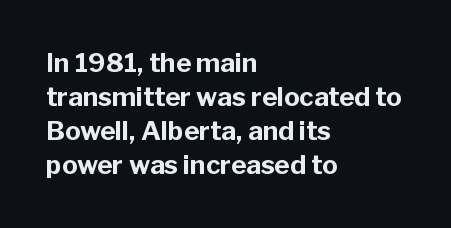
The image shows 26 px bold type, upright; set left-aligned, normal line spacing (1.31x), normal letter spacing, not underlined.
